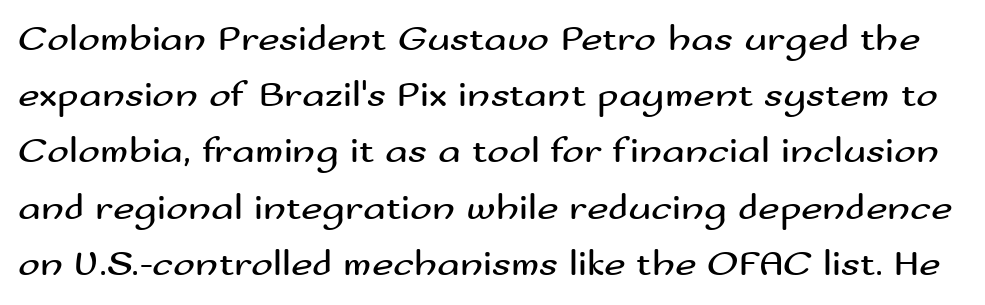
The image shows 37 px regular-weight, wide sans-serif type, upright; set normal line spacing (1.52x), normal letter spacing, not underlined; medium stroke contrast and a small x-height.
